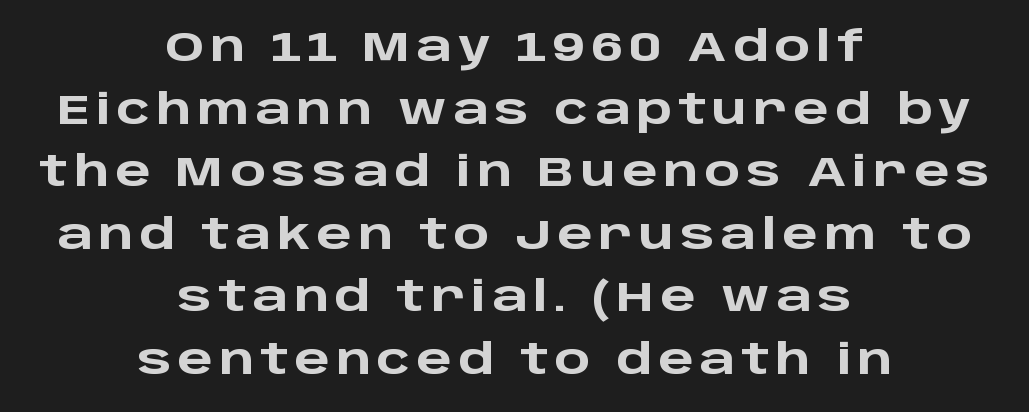
Q: Is the text bold? A: Yes.
Q: Is the text italic (slanted)? A: No, it is upright.
Q: Is the typeface a serif or a sans-serif typeface? A: Sans-serif.
Q: Is the text underlined? A: No.
Q: How is the paragraph aligned? A: Centered.
Q: Is the spacing between lines tight, normal or loose? A: Normal.
Q: Width (condensed, normal, or wide)? A: Wide.
Q: Stroke contrast? A: Low.
Q: x-height? A: Large.
Q: Monospaced? A: No.
